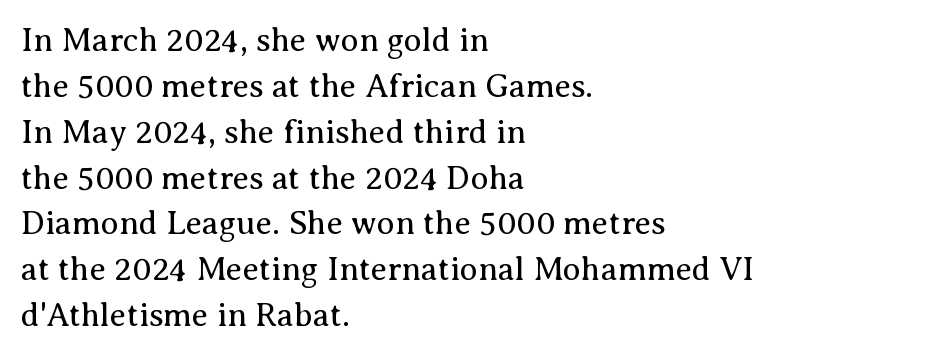
{"serif": "yes", "italic": "no", "bold": "no", "weight": "regular", "width": "normal", "stroke_contrast": "medium", "x_height": "medium", "monospaced": "no", "underline": "no", "align": "left", "line_spacing": "normal", "line_spacing_ratio": 1.39, "letter_spacing": "normal", "letter_spacing_em": 0.0, "glyph_px": 33}
